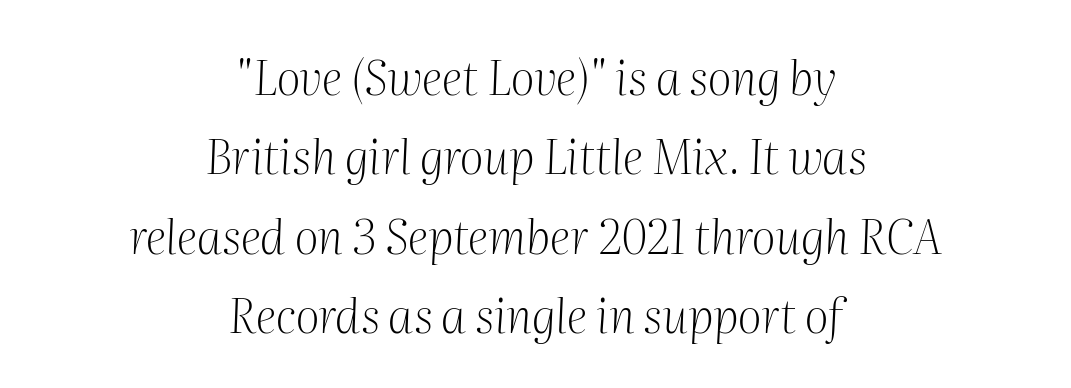
{"serif": "yes", "italic": "yes", "lean": "right", "slant_degrees": 2, "bold": "no", "weight": "light", "width": "normal", "stroke_contrast": "medium", "x_height": "medium", "monospaced": "no", "underline": "no", "align": "center", "line_spacing": "normal", "line_spacing_ratio": 1.69, "letter_spacing": "normal", "letter_spacing_em": 0.0, "glyph_px": 47}
